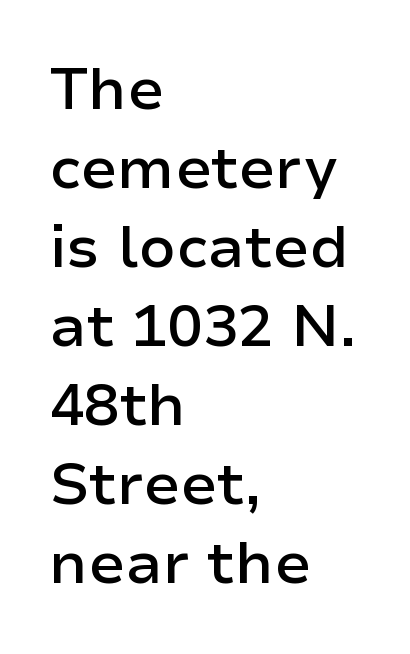
The image shows 59 px semibold sans-serif type, upright; set left-aligned, normal line spacing (1.34x), normal letter spacing, not underlined; low stroke contrast and a medium x-height.
